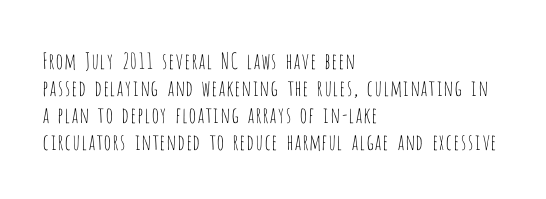
Beneath every word, the page is bare. The lettering holds an erect, upright posture throughout. Caption: face not bold, strokes unweighted. The gaps between neighbouring characters are ordinary and unremarkable.
